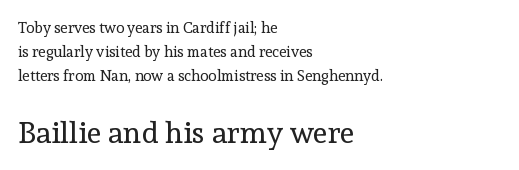
The setting favours the left margin, as ordinary paragraphs usually do. A clean baseline with only descenders dipping below it. Spacing verdict: proportional, widths tailored to each character. If you squint, the bottom block still reads clearly — it's the larger of the two. The line texture is even and compact thanks to regular tracking. This is serif lettering, the kind often seen in printed books.
